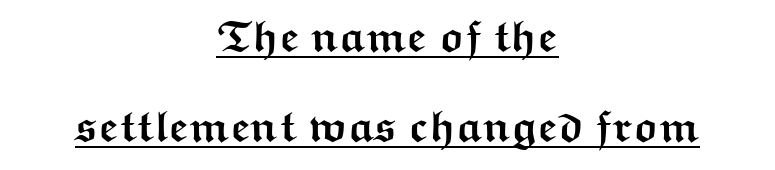
The image shows 44 px semibold, wide sans-serif type, upright; set centered, loose line spacing (2.05x), normal letter spacing, underlined; medium stroke contrast and a medium x-height.
